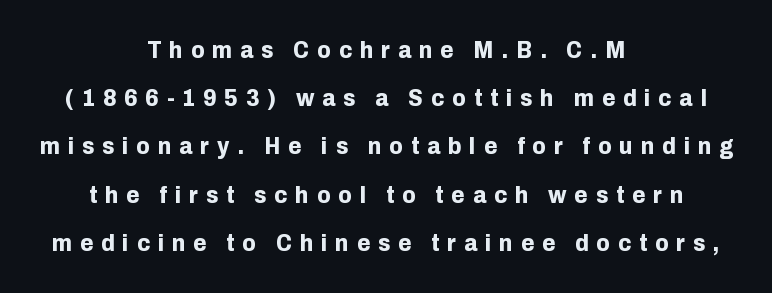
The image shows 24 px bold type, upright; set centered, loose line spacing (2.01x), unusually wide letter spacing (+0.33 em), not underlined.
